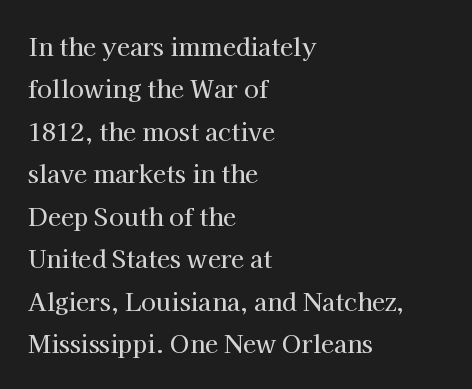
{"italic": "no", "underline": "no", "align": "left", "line_spacing_ratio": 1.77, "letter_spacing": "normal", "letter_spacing_em": 0.0, "glyph_px": 24}
